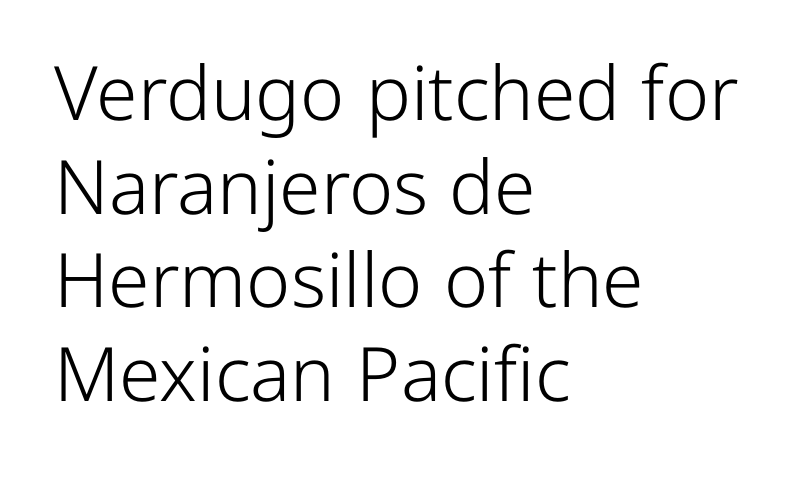
Q: Is the text bold? A: No.
Q: Is the text italic (slanted)? A: No, it is upright.
Q: Is the typeface a serif or a sans-serif typeface? A: Sans-serif.
Q: Is the text underlined? A: No.
Q: How is the paragraph aligned? A: Left-aligned.
Q: Is the spacing between letters normal or unusually wide? A: Normal.
Q: Is the spacing between lines tight, normal or loose? A: Normal.
Q: Width (condensed, normal, or wide)? A: Normal.
Q: Stroke contrast? A: Low.
Q: x-height? A: Medium.
Q: Monospaced? A: No.
